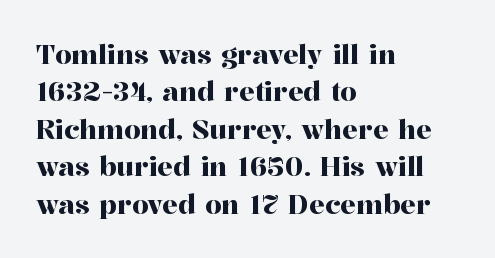
{"italic": "no", "underline": "no", "align": "left", "line_spacing": "normal", "line_spacing_ratio": 1.44, "letter_spacing": "normal", "letter_spacing_em": 0.0, "glyph_px": 26}
